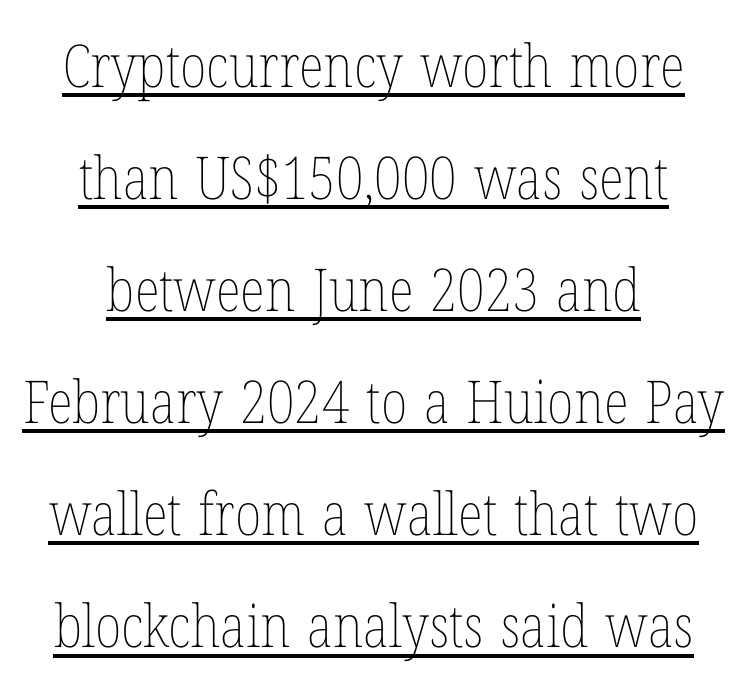
{"italic": "no", "bold": "no", "weight": "thin", "width": "condensed", "stroke_contrast": "low", "x_height": "medium", "monospaced": "no", "underline": "yes", "align": "center", "line_spacing": "loose", "line_spacing_ratio": 1.9, "letter_spacing": "normal", "letter_spacing_em": 0.0, "glyph_px": 59}
